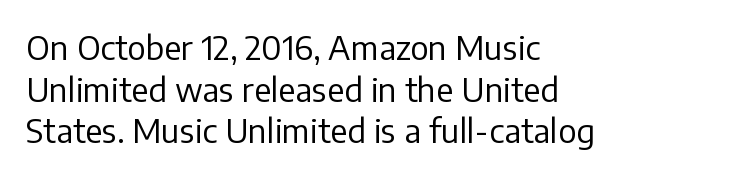
The image shows 33 px regular-weight sans-serif type, upright; set left-aligned, normal line spacing (1.26x), normal letter spacing, not underlined; low stroke contrast and a medium x-height.
